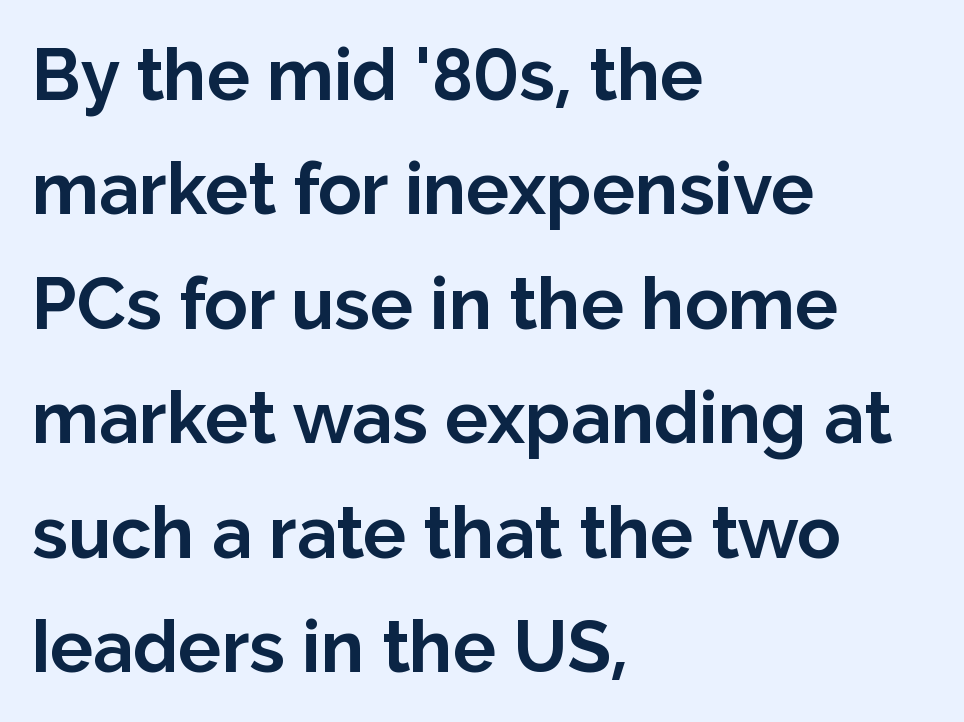
{"serif": "no", "italic": "no", "bold": "yes", "weight": "bold", "width": "normal", "stroke_contrast": "low", "x_height": "medium", "monospaced": "no", "underline": "no", "align": "left", "line_spacing": "normal", "line_spacing_ratio": 1.59, "letter_spacing": "normal", "letter_spacing_em": 0.0, "glyph_px": 72}
